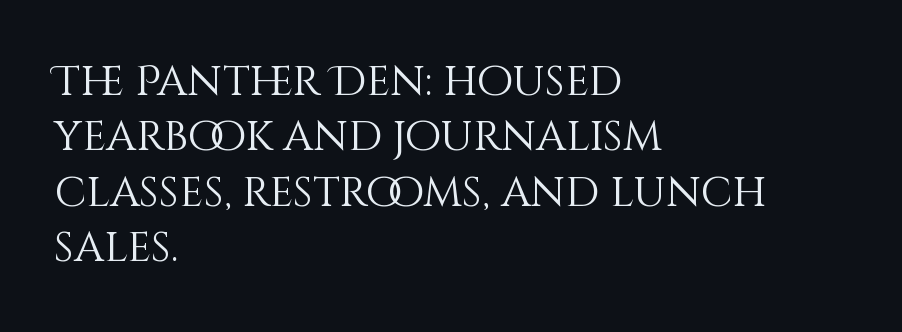
The passage shown has conventional tracking throughout. Horizontally, the lines are justified to the leading edge only. Descenders are the only things crossing below the line. What's the leading like? Ordinary, nothing unusual. Think standard paragraph weight, or any step lighter than that.
